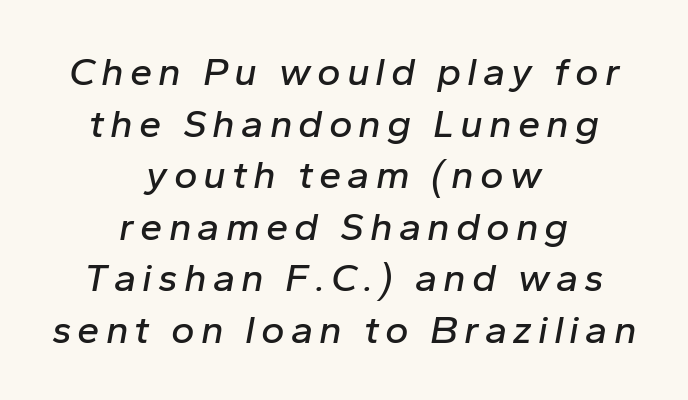
The image shows 40 px text type, italic (leaning right); set centered, normal line spacing (1.29x), not underlined; low stroke contrast and a medium x-height.
